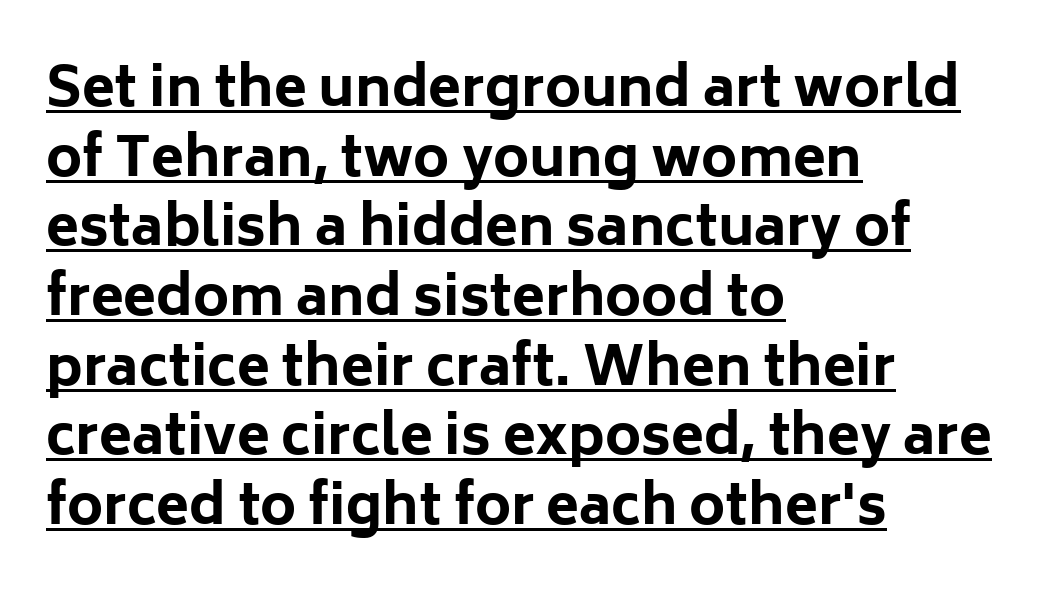
Q: Is the text bold? A: Yes.
Q: Is the text italic (slanted)? A: No, it is upright.
Q: Is the typeface a serif or a sans-serif typeface? A: Sans-serif.
Q: Is the text underlined? A: Yes.
Q: How is the paragraph aligned? A: Left-aligned.
Q: Is the spacing between letters normal or unusually wide? A: Normal.
Q: Is the spacing between lines tight, normal or loose? A: Normal.
Q: Width (condensed, normal, or wide)? A: Normal.
Q: Stroke contrast? A: Low.
Q: x-height? A: Medium.
Q: Monospaced? A: No.
